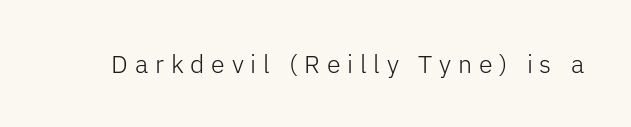
{"italic": "no", "bold": "no", "underline": "no", "letter_spacing": "wide", "letter_spacing_em": 0.27, "glyph_px": 25}
